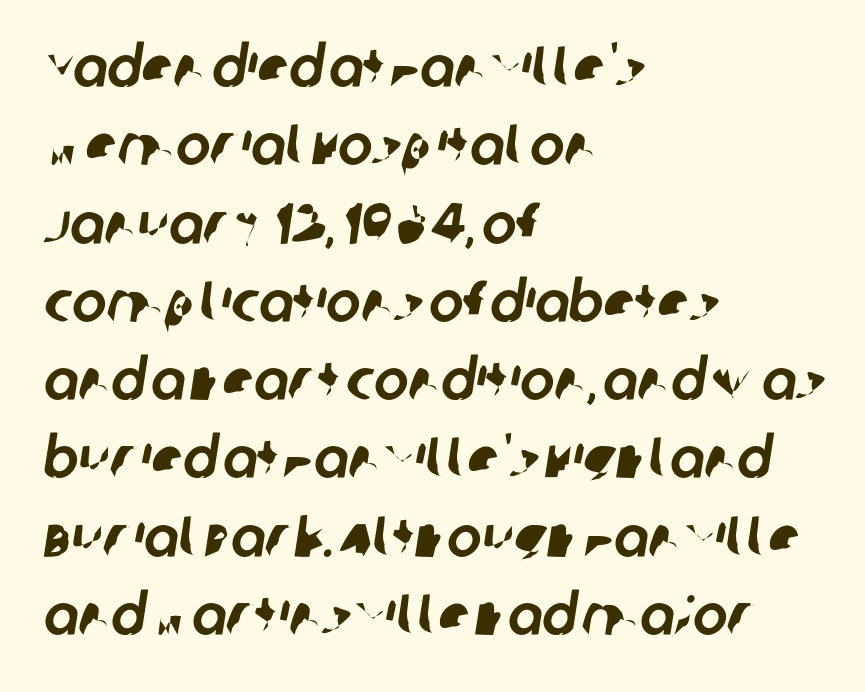
{"serif": "no", "width": "normal", "stroke_contrast": "low", "x_height": "large", "monospaced": "no", "underline": "no", "align": "left", "line_spacing": "normal", "line_spacing_ratio": 1.35, "letter_spacing": "normal", "letter_spacing_em": 0.0, "glyph_px": 58}
